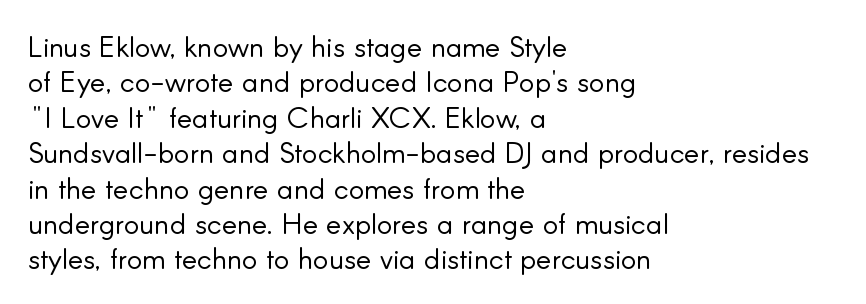
Q: Is the text bold? A: No.
Q: Is the text italic (slanted)? A: No, it is upright.
Q: Is the typeface a serif or a sans-serif typeface? A: Sans-serif.
Q: Is the text underlined? A: No.
Q: How is the paragraph aligned? A: Left-aligned.
Q: Is the spacing between letters normal or unusually wide? A: Normal.
Q: Width (condensed, normal, or wide)? A: Normal.
Q: Stroke contrast? A: Low.
Q: x-height? A: Small.
Q: Monospaced? A: No.
